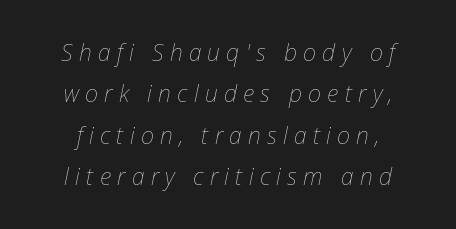
Unbolded letterforms with no extra heft. Slanted lettering throughout. Decoration check: the copy has no underline. The rendering inserts visible extra space after every character.
